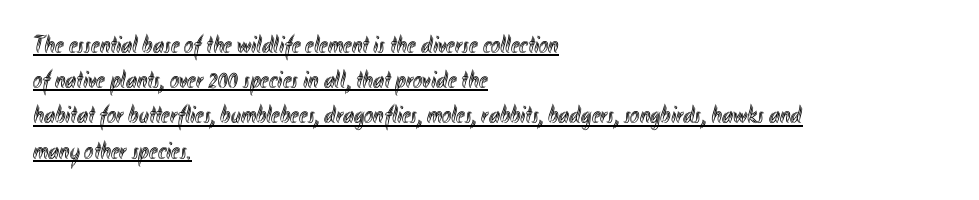
Between one letter and the next there's only the usual sliver of space. Regular leading. Reading down the block, your eye returns to a fixed left position each line.
